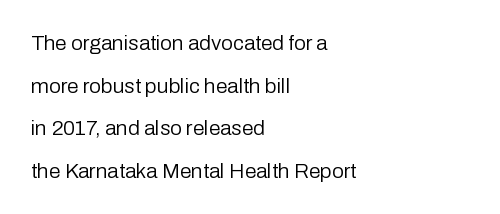
Q: Is the text bold? A: No.
Q: Is the text italic (slanted)? A: No, it is upright.
Q: Is the text underlined? A: No.
Q: How is the paragraph aligned? A: Left-aligned.
Q: Is the spacing between letters normal or unusually wide? A: Normal.
Q: Is the spacing between lines tight, normal or loose? A: Loose.
